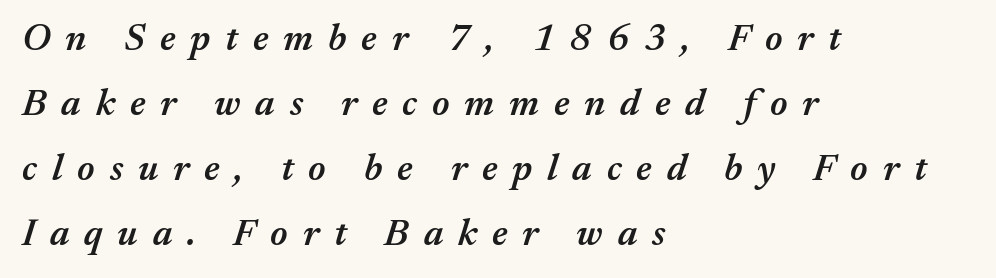
The face used here is rendered with a markedly widened letterfit. The font's italic variant was chosen for this text. Horizontally, the lines are justified to the leading edge only. Anything drawn beneath the words? Only blank space.
